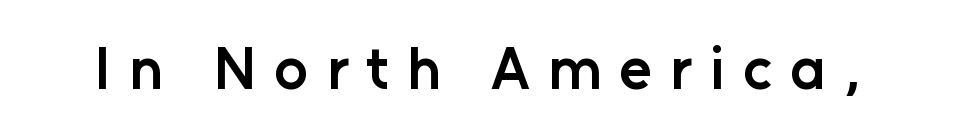
Q: Is the text bold? A: Semi-bold.
Q: Is the text italic (slanted)? A: No, it is upright.
Q: Is the typeface a serif or a sans-serif typeface? A: Sans-serif.
Q: Is the text underlined? A: No.
Q: Is the spacing between letters normal or unusually wide? A: Unusually wide.
Q: Width (condensed, normal, or wide)? A: Normal.
Q: Stroke contrast? A: Low.
Q: x-height? A: Medium.
Q: Monospaced? A: No.
